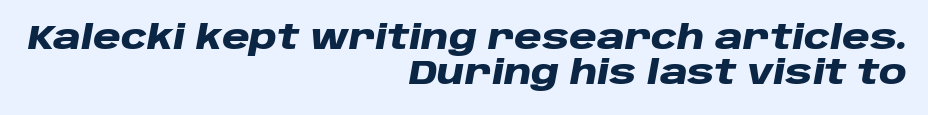
{"italic": "yes", "lean": "right", "slant_degrees": 10, "bold": "yes", "weight": "heavy", "width": "wide", "stroke_contrast": "low", "x_height": "large", "monospaced": "no", "underline": "no", "align": "right", "line_spacing": "tight", "line_spacing_ratio": 1.03, "letter_spacing": "normal", "letter_spacing_em": 0.0, "glyph_px": 34}
